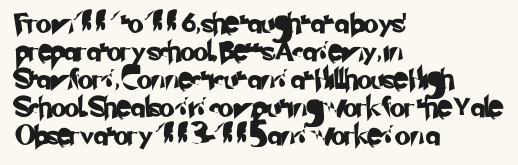
Bare-footed words on every line. Evenly set lines give the paragraph a standard silhouette. Glyph-to-glyph distance matches everyday printed text. Teacher's note: observe the even left margin — that is flush-left alignment.
